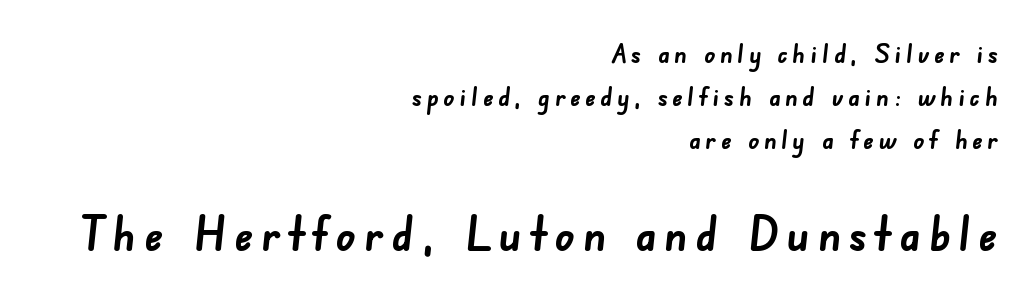
{"serif": "no", "bold": "yes", "weight": "semibold", "width": "normal", "stroke_contrast": "low", "x_height": "small", "monospaced": "no", "underline": "no", "align": "right", "line_spacing": "normal", "line_spacing_ratio": 1.59, "larger_block": "second", "size_ratio": 1.78, "glyph_px": 48}
